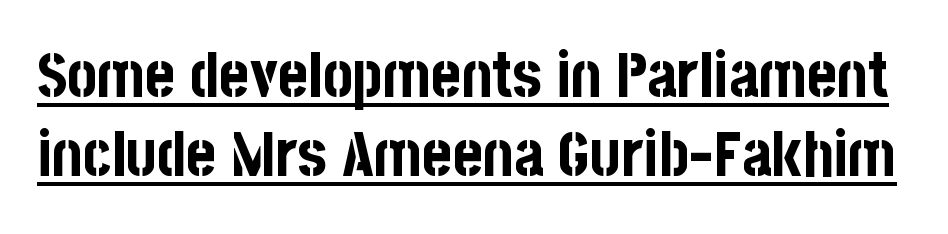
Characters follow at the spacing the type designer built in. Is this a fixed-width face? No — the glyphs have proportional, varying widths. The letters carry no serifs — their stems end cleanly without finishing strokes. This block has exactly the height ordinary leading produces.
